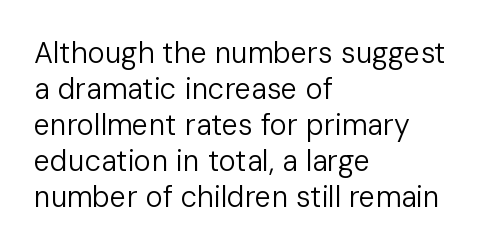
The rendering uses natural spacing where letterforms have individual widths. Any mark beneath the type? The region is blank. Which margin do the lines hug? The left one — the right edge is uneven. You can tell it's not italic because the verticals are truly vertical. These lines are composed in type without serifs.
